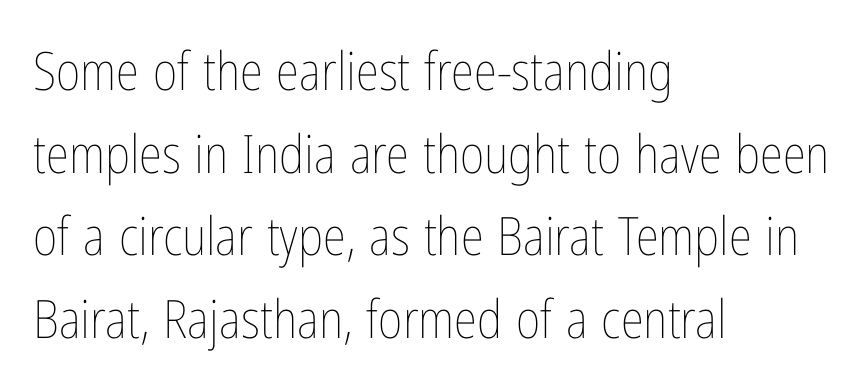
{"italic": "no", "bold": "no", "weight": "thin", "width": "condensed", "stroke_contrast": "low", "x_height": "medium", "monospaced": "no", "underline": "no", "align": "left", "line_spacing": "normal", "line_spacing_ratio": 1.56, "letter_spacing": "normal", "letter_spacing_em": 0.0, "glyph_px": 53}
